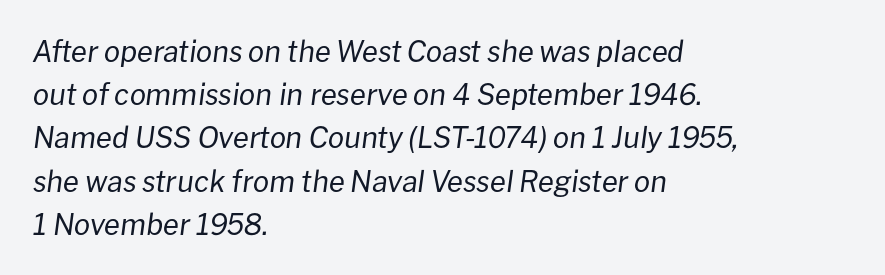
The space directly below the letters is spotless. Rows of type keep a routine distance in the vertical direction. These lines are set flush left with a ragged right edge. The letters sit at their default tracking, neither squeezed nor spread. Counters stay open thanks to moderate or lighter strokes. Spacing verdict: proportional, widths tailored to each character.
